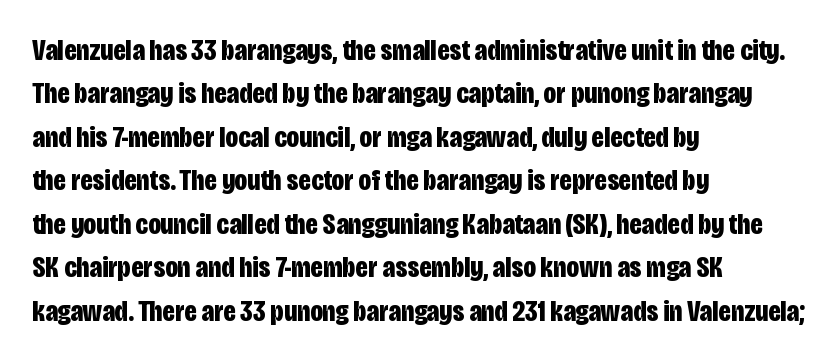
This sample keeps an unexceptional amount of space between lines. Spacing verdict: proportional, widths tailored to each character. In terms of weight, the rendering is a true, heavy bold. This sample uses a sans-serif face. Caption: multi-line text, flush left, ragged right. Letter spacing: default.
